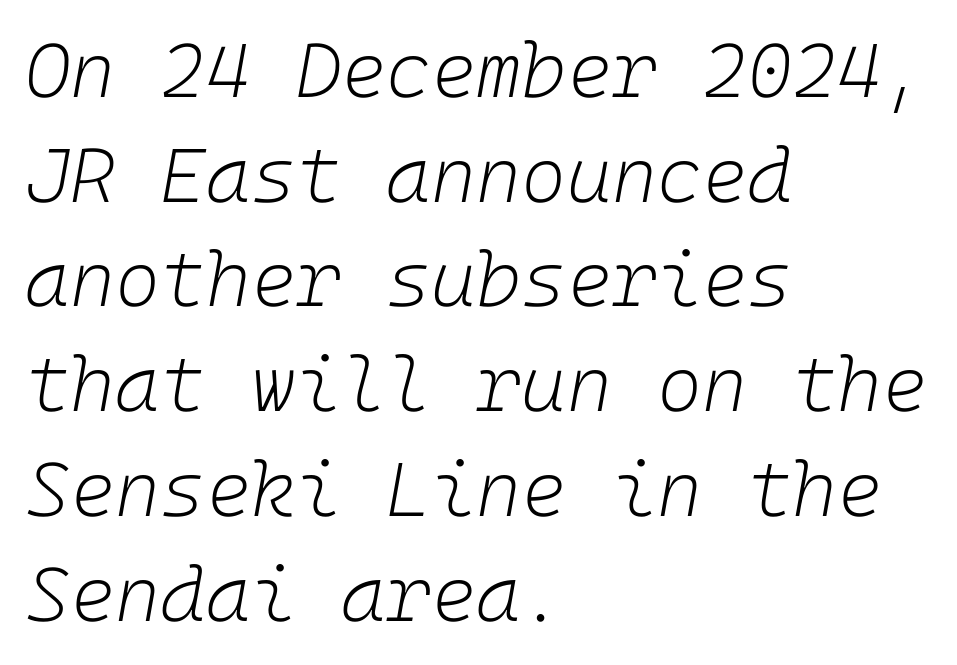
The image shows 77 px light type, italic (leaning right); set left-aligned, normal line spacing (1.36x), normal letter spacing, not underlined; low stroke contrast and a medium x-height.
